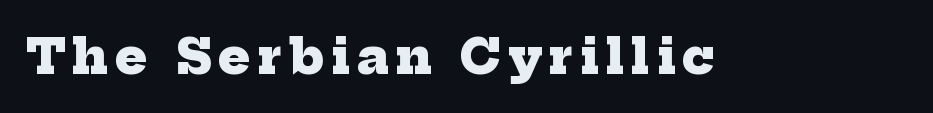
{"serif": "yes", "bold": "yes", "weight": "heavy", "width": "normal", "stroke_contrast": "low", "x_height": "medium", "monospaced": "no", "underline": "no", "glyph_px": 48}
